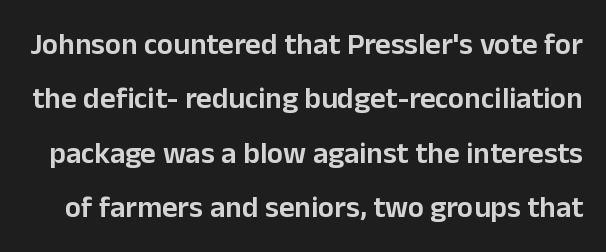
The face used here is proportionally spaced, like ordinary book or web type. The typeface chosen for these lines omits serifs. The specimen omits any rule beneath the text block's lines. The letters stand upright; this is a roman face. Tracking value appears to be zero — textbook default spacing. In terms of weight, the rendering is demibold, just under bold.
